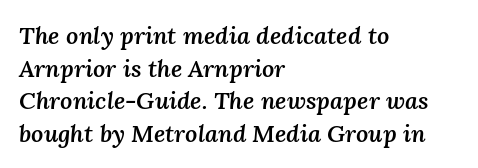
Compared with a centered layout, this one pins lines to the left instead. Only glyphs here, with clear space below each row. Emphasis-style slanted type is in use. Spacing between characters is what you'd get straight out of the box. Firm but not heavy-handed strokes: this text is semibold.
